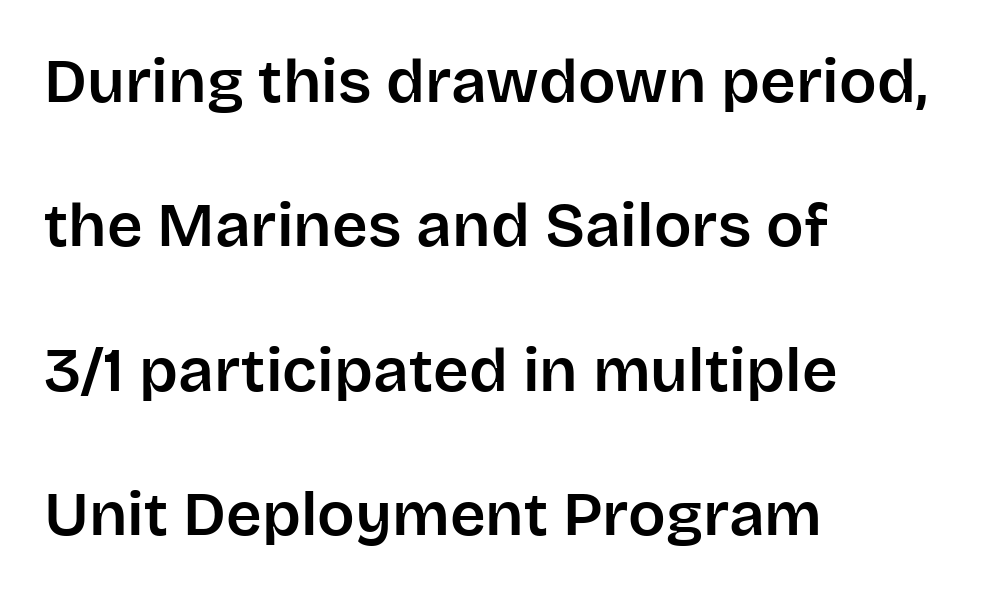
{"serif": "no", "italic": "no", "width": "normal", "stroke_contrast": "low", "x_height": "large", "monospaced": "no", "underline": "no", "align": "left", "line_spacing": "loose", "line_spacing_ratio": 2.33, "letter_spacing": "normal", "letter_spacing_em": 0.0, "glyph_px": 62}
